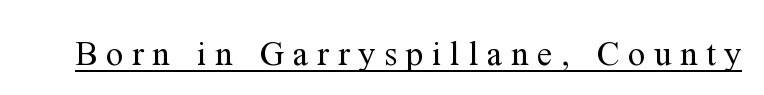
The image shows 34 px regular-weight serif type, upright; set unusually wide letter spacing (+0.26 em), underlined; medium stroke contrast and a medium x-height.
